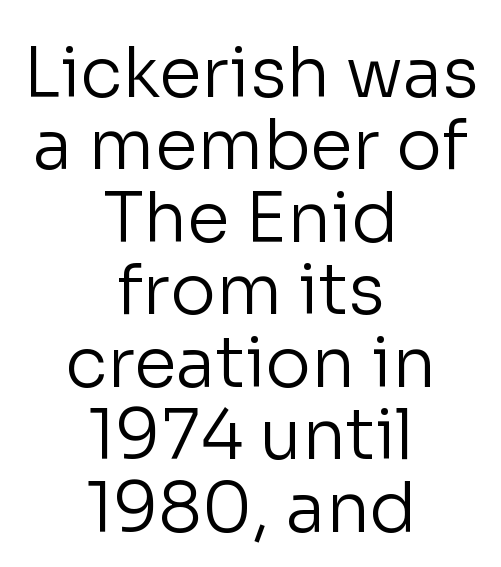
Q: Is the text bold? A: No.
Q: Is the text italic (slanted)? A: No, it is upright.
Q: Is the typeface a serif or a sans-serif typeface? A: Sans-serif.
Q: Is the text underlined? A: No.
Q: How is the paragraph aligned? A: Centered.
Q: Is the spacing between letters normal or unusually wide? A: Normal.
Q: Is the spacing between lines tight, normal or loose? A: Tight.
Q: Width (condensed, normal, or wide)? A: Normal.
Q: Stroke contrast? A: Low.
Q: x-height? A: Medium.
Q: Monospaced? A: No.
